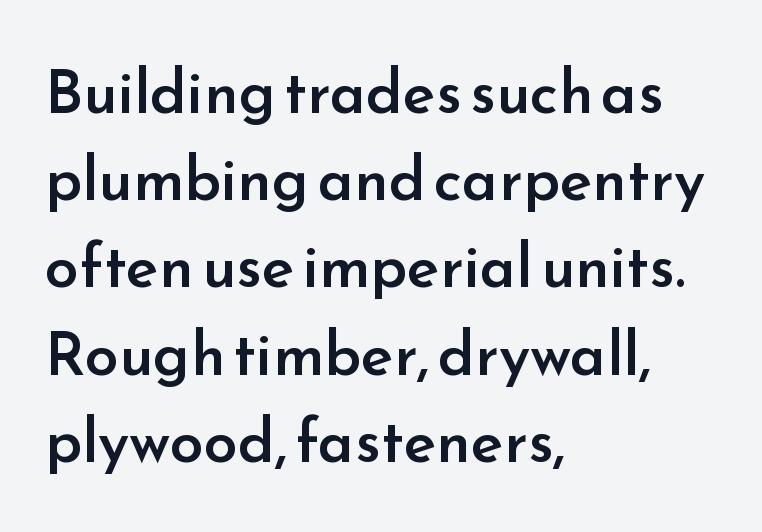
Q: Is the text bold? A: Semi-bold.
Q: Is the text italic (slanted)? A: No, it is upright.
Q: Is the typeface a serif or a sans-serif typeface? A: Sans-serif.
Q: Is the text underlined? A: No.
Q: How is the paragraph aligned? A: Left-aligned.
Q: Is the spacing between letters normal or unusually wide? A: Normal.
Q: Is the spacing between lines tight, normal or loose? A: Normal.
Q: Width (condensed, normal, or wide)? A: Normal.
Q: Stroke contrast? A: Low.
Q: x-height? A: Small.
Q: Monospaced? A: No.
